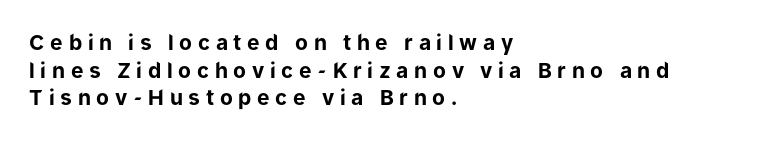
Q: Is the text bold? A: Yes.
Q: Is the text italic (slanted)? A: No, it is upright.
Q: Is the text underlined? A: No.
Q: How is the paragraph aligned? A: Left-aligned.
Q: Is the spacing between letters normal or unusually wide? A: Unusually wide.
Q: Is the spacing between lines tight, normal or loose? A: Normal.
